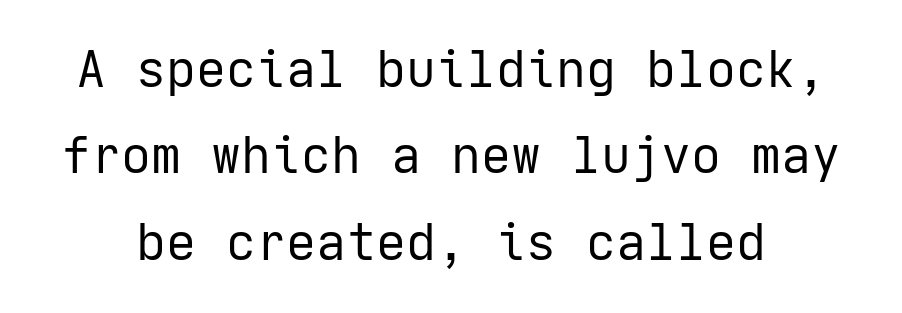
Caption: standard tracking, unaltered. You can tell it's not italic because the verticals are truly vertical. The space directly below the letters is spotless. Is this a sans? Yes — the strokes have no serifs.
